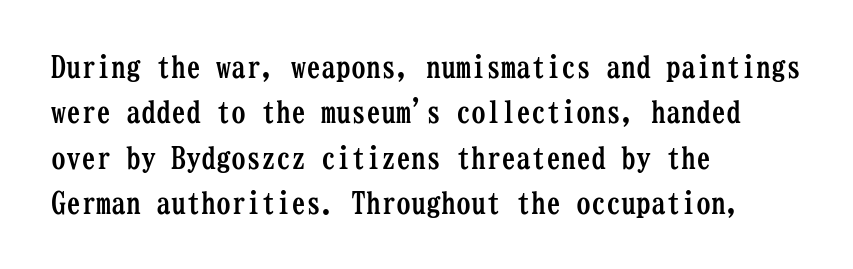
Q: Is the text bold? A: Yes.
Q: Is the text italic (slanted)? A: No, it is upright.
Q: Is the typeface a serif or a sans-serif typeface? A: Serif.
Q: Is the text underlined? A: No.
Q: How is the paragraph aligned? A: Left-aligned.
Q: Is the spacing between letters normal or unusually wide? A: Normal.
Q: Is the spacing between lines tight, normal or loose? A: Normal.
Q: Width (condensed, normal, or wide)? A: Condensed.
Q: Stroke contrast? A: Low.
Q: x-height? A: Medium.
Q: Monospaced? A: Yes.
